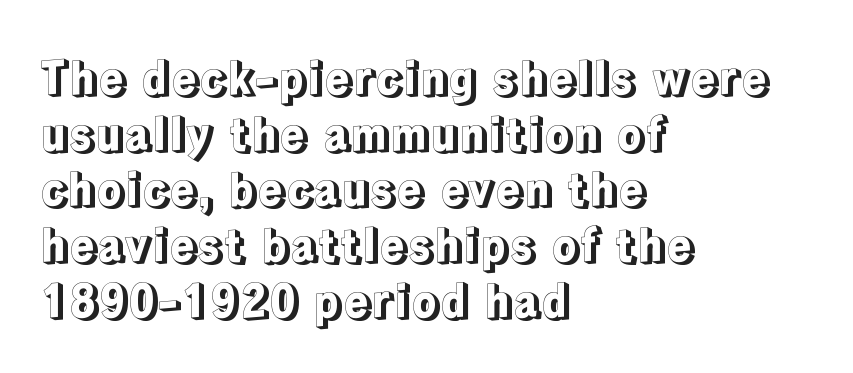
Q: Is the text italic (slanted)? A: No, it is upright.
Q: Is the text underlined? A: No.
Q: How is the paragraph aligned? A: Left-aligned.
Q: Is the spacing between letters normal or unusually wide? A: Normal.
Q: Width (condensed, normal, or wide)? A: Normal.
Q: x-height? A: Medium.
Q: Monospaced? A: No.
